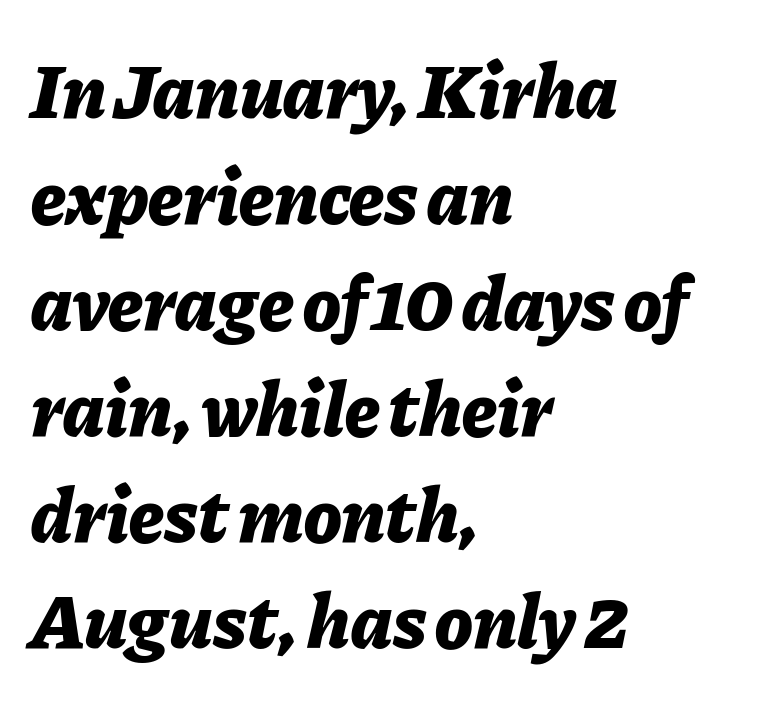
{"italic": "yes", "lean": "right", "slant_degrees": 11, "bold": "yes", "weight": "bold", "width": "normal", "stroke_contrast": "low", "x_height": "medium", "monospaced": "no", "underline": "no", "align": "left", "line_spacing": "normal", "line_spacing_ratio": 1.36, "letter_spacing": "normal", "letter_spacing_em": 0.0, "glyph_px": 78}
